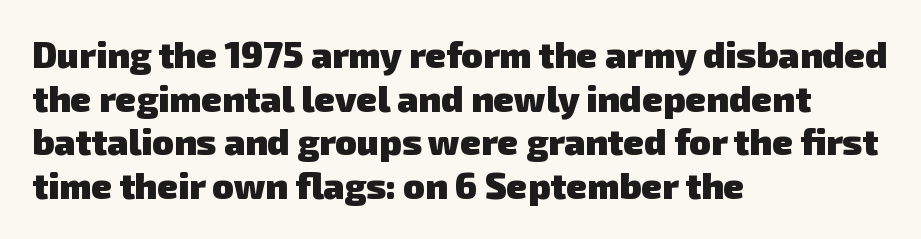
The image shows 36 px heavy sans-serif type; set left-aligned, line spacing 1.21x, normal letter spacing, not underlined; low stroke contrast and a medium x-height.
